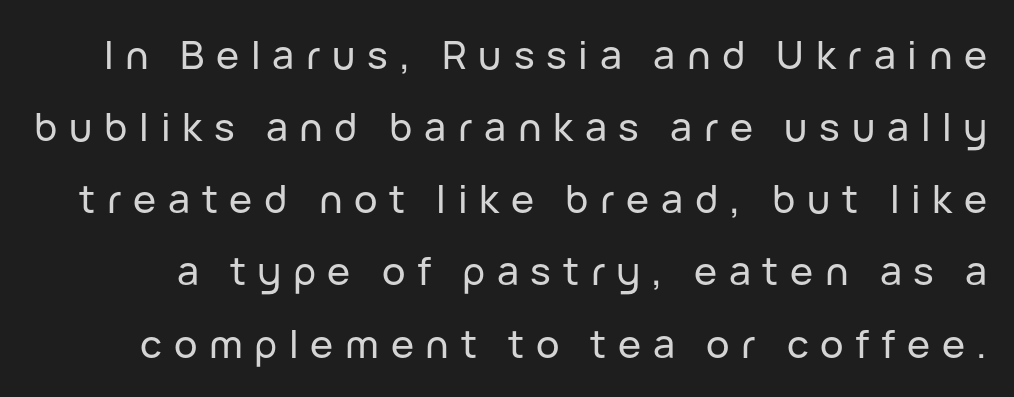
Q: Is the text italic (slanted)? A: No, it is upright.
Q: Is the typeface a serif or a sans-serif typeface? A: Sans-serif.
Q: Is the text underlined? A: No.
Q: Is the spacing between letters normal or unusually wide? A: Unusually wide.
Q: Width (condensed, normal, or wide)? A: Normal.
Q: Stroke contrast? A: Low.
Q: x-height? A: Medium.
Q: Monospaced? A: No.
